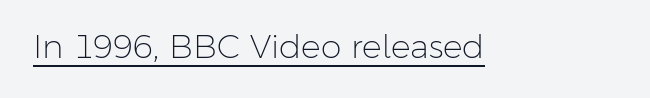
Unlike italic type, these characters show no tilt at all. Do the characters align in a grid? No, the font is proportional. Ink coverage per letter is moderate at most. Nothing sits at the stroke ends, so this counts as sans-serif. Quick note: underline on. These lines keep a tight, regular rhythm from letter to letter.
